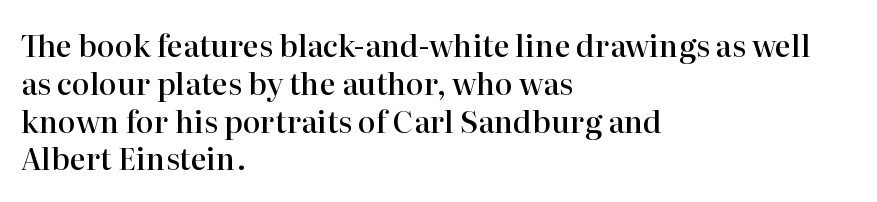
The image shows 30 px semibold serif type, upright; set left-aligned, normal line spacing (1.26x), normal letter spacing, not underlined; high stroke contrast and a medium x-height.
